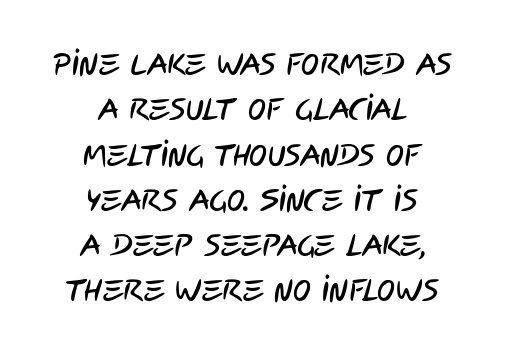
The passage shown is typed in a proportional face where columns would drift. Observe the absence of serifs on each vertical stroke in this sample. Caption: standard tracking, unaltered. Check under the words: just untouched page. Line spacing here is normal.
